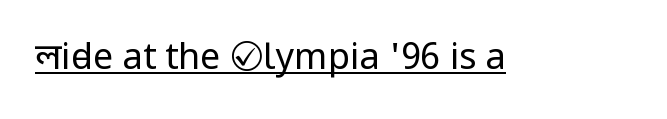
The image shows 36 px regular-weight, condensed sans-serif type, upright; set normal letter spacing, underlined; low stroke contrast and a large x-height.
